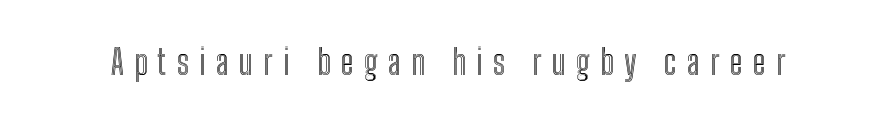
The image shows 34 px condensed type, upright; set unusually wide letter spacing (+0.3 em), not underlined; a medium x-height.
